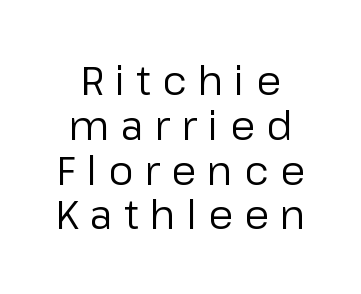
Reading down the column, the eye jumps only a short way to each next line. The font is comparable to plain body text, perhaps lighter. The letters advance in unequal steps, a hallmark of proportional type. Ordinary non-slanted type is in use. Check where the strokes stop: nothing finishes them off — pure sans. Descender tails drop into unmarked territory.
